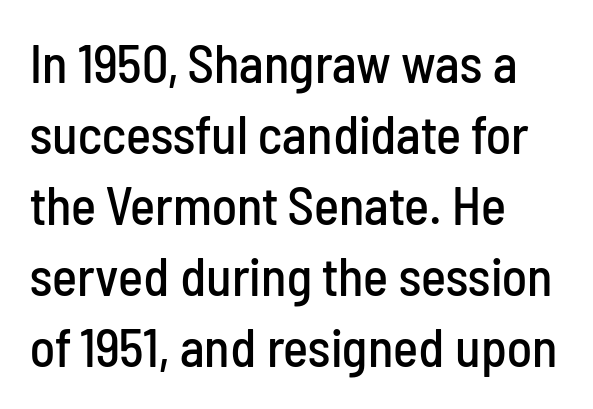
The face used here is proportionally spaced, like ordinary book or web type. Evenly set lines give the paragraph a standard silhouette. Grotesque or geometric, the face here clearly has no serifs. The rendering anchors every line to the left-hand side. The gaps between neighbouring characters are ordinary and unremarkable.
